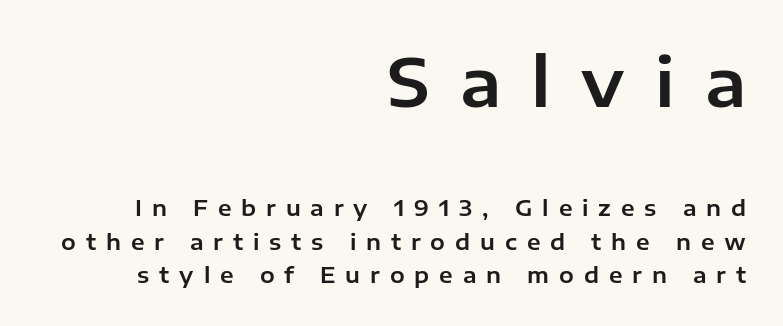
If you drew a ruler down the right edge, every line would touch it. Does the lettering tilt? It doesn't — this is upright. A normal amount of white space separates one row of letters from the next. Compare the two chunks: the upper has the greater cap height. Varying glyph widths throughout — classic text-font behaviour.
